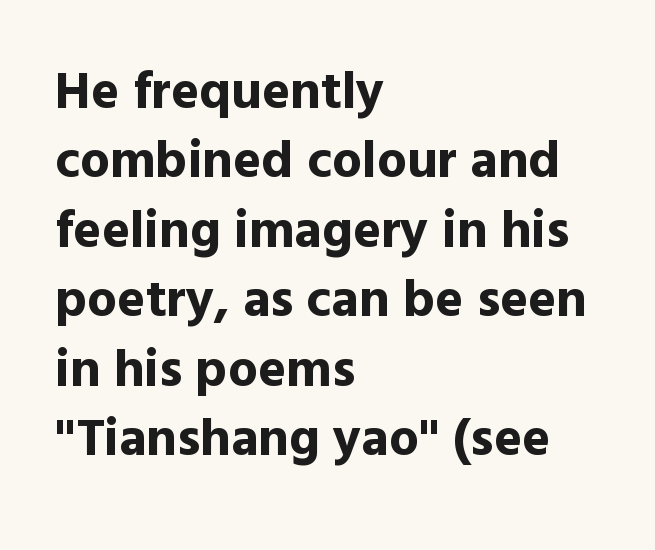
Q: Is the text bold? A: Yes.
Q: Is the text italic (slanted)? A: No, it is upright.
Q: Is the typeface a serif or a sans-serif typeface? A: Sans-serif.
Q: Is the text underlined? A: No.
Q: How is the paragraph aligned? A: Left-aligned.
Q: Is the spacing between letters normal or unusually wide? A: Normal.
Q: Is the spacing between lines tight, normal or loose? A: Normal.
Q: Width (condensed, normal, or wide)? A: Normal.
Q: x-height? A: Medium.
Q: Monospaced? A: No.
